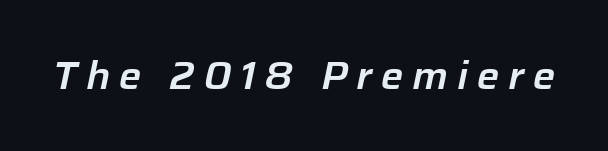
Q: Is the text italic (slanted)? A: Yes, it leans right by about 12 degrees.
Q: Is the text underlined? A: No.
Q: Is the spacing between letters normal or unusually wide? A: Unusually wide.
Q: Width (condensed, normal, or wide)? A: Normal.
Q: Stroke contrast? A: Low.
Q: x-height? A: Medium.
Q: Monospaced? A: No.
